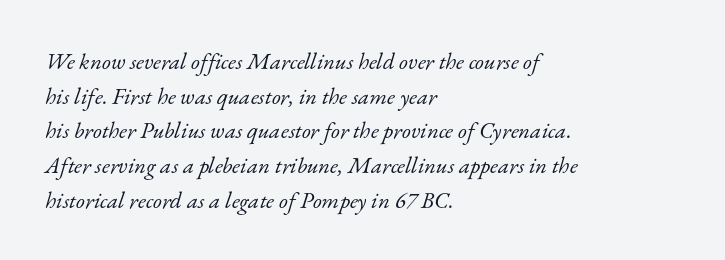
The image shows 23 px text type, italic (leaning right); set left-aligned, normal line spacing (1.51x), normal letter spacing, not underlined.
